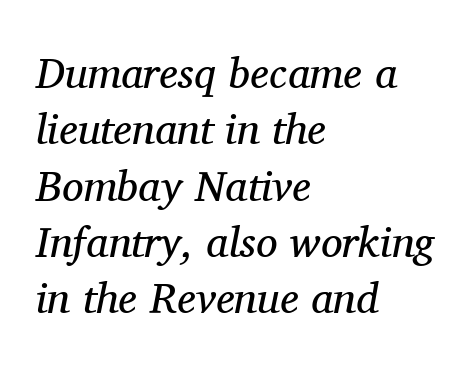
The image shows 43 px regular-weight serif type, italic (leaning right); set left-aligned, normal line spacing (1.31x), normal letter spacing, not underlined; medium stroke contrast and a medium x-height.
